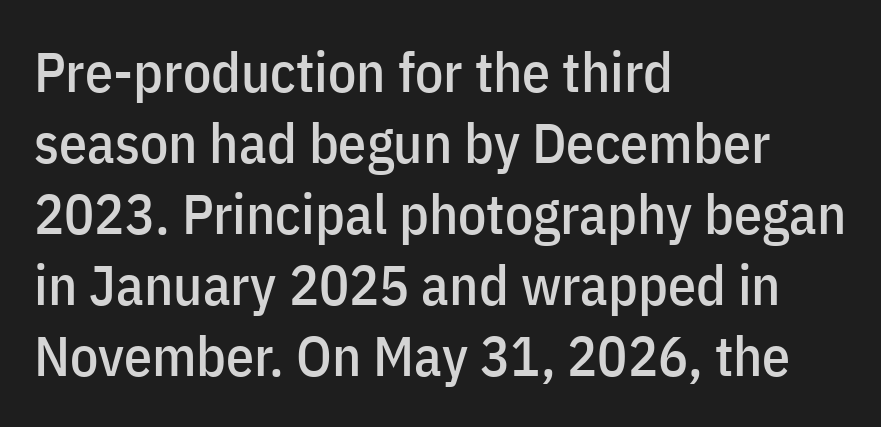
The image shows 56 px condensed sans-serif type, upright; set left-aligned, normal line spacing (1.27x), normal letter spacing, not underlined; low stroke contrast and a medium x-height.
